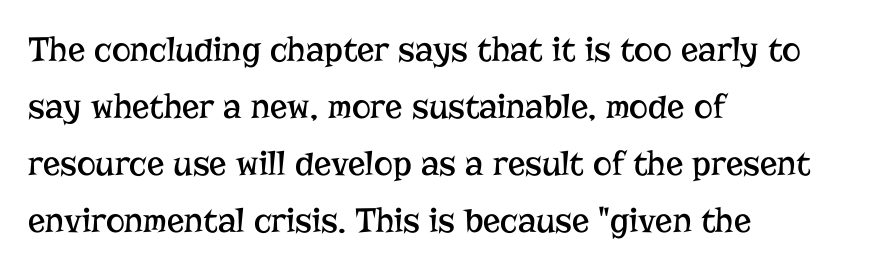
Q: Is the text bold? A: No.
Q: Is the text italic (slanted)? A: No, it is upright.
Q: Is the typeface a serif or a sans-serif typeface? A: Serif.
Q: Is the text underlined? A: No.
Q: How is the paragraph aligned? A: Left-aligned.
Q: Is the spacing between letters normal or unusually wide? A: Normal.
Q: Is the spacing between lines tight, normal or loose? A: Normal.
Q: Width (condensed, normal, or wide)? A: Normal.
Q: Stroke contrast? A: Low.
Q: x-height? A: Medium.
Q: Monospaced? A: No.
